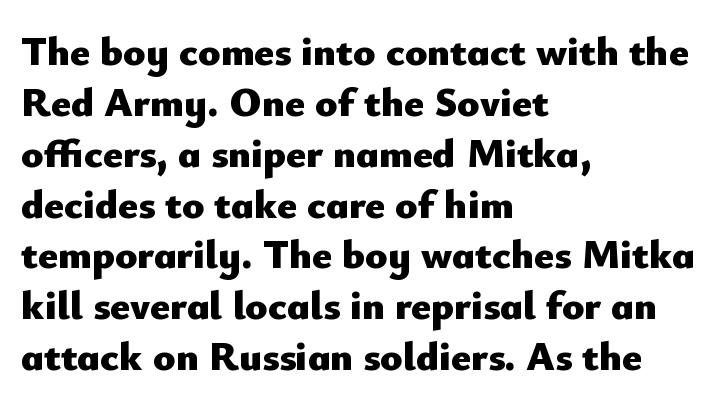
Does the weight exceed regular? Yes, all the way to bold. Looks like regular typesetting: each glyph gets only the width it needs. The lettering stays uniformly vertical, giving the passage a roman look. These lines keep a tight, regular rhythm from letter to letter. Line starts are locked; line ends wander. The zone under the glyphs is completely vacant.
